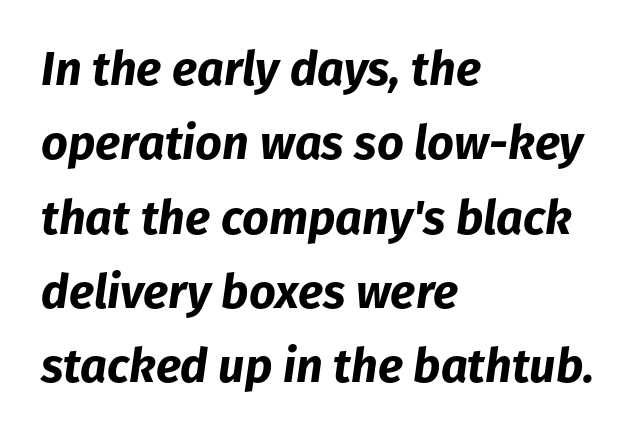
Words float on clear page, feet unadorned. These lines sit exactly where default settings would place them. Varying glyph widths throughout — classic text-font behaviour. Look at the tracking — it's just the regular setting, nothing added.
